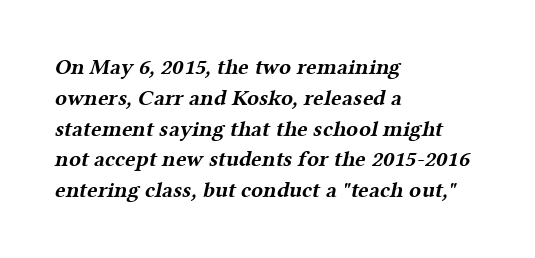
Q: Is the text bold? A: Yes.
Q: Is the text underlined? A: No.
Q: How is the paragraph aligned? A: Left-aligned.
Q: Is the spacing between letters normal or unusually wide? A: Normal.
Q: Is the spacing between lines tight, normal or loose? A: Normal.
